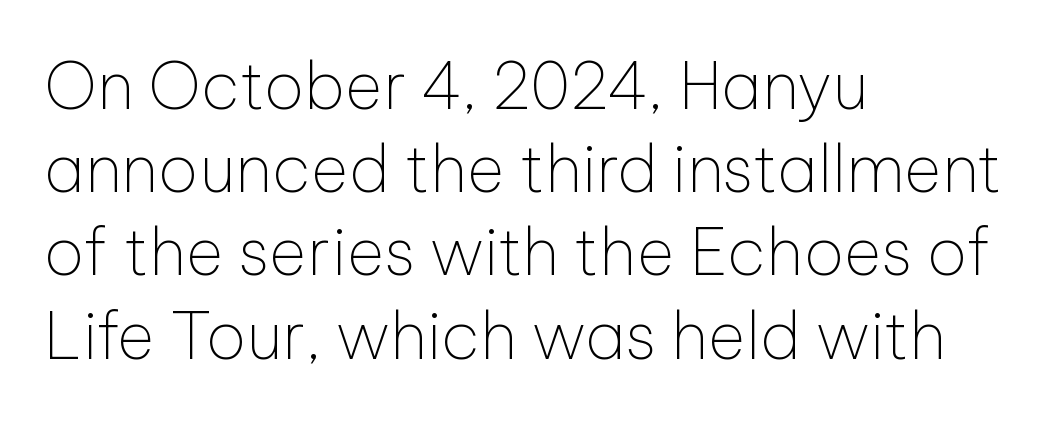
The image shows 65 px thin sans-serif type, upright; set left-aligned, normal line spacing (1.28x), normal letter spacing, not underlined; low stroke contrast and a medium x-height.
